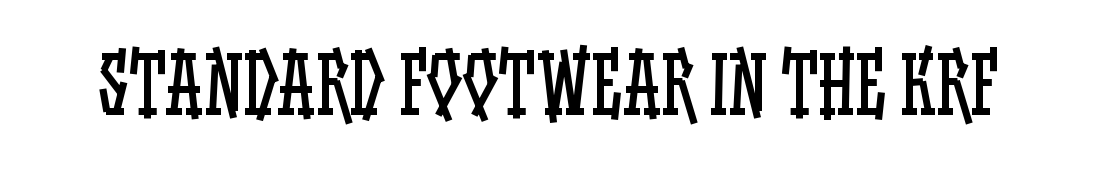
{"italic": "no", "bold": "no", "weight": "regular", "width": "condensed", "stroke_contrast": "low", "x_height": "large", "monospaced": "no", "underline": "no", "letter_spacing": "normal", "letter_spacing_em": 0.0, "glyph_px": 78}
